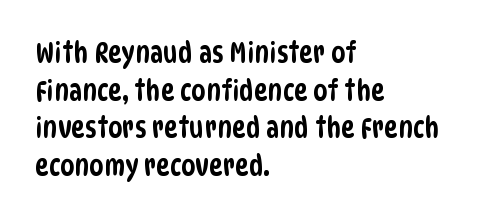
Q: Is the typeface a serif or a sans-serif typeface? A: Sans-serif.
Q: Is the text underlined? A: No.
Q: How is the paragraph aligned? A: Left-aligned.
Q: Is the spacing between letters normal or unusually wide? A: Normal.
Q: Is the spacing between lines tight, normal or loose? A: Normal.
Q: Width (condensed, normal, or wide)? A: Condensed.
Q: Stroke contrast? A: Low.
Q: x-height? A: Large.
Q: Monospaced? A: No.
